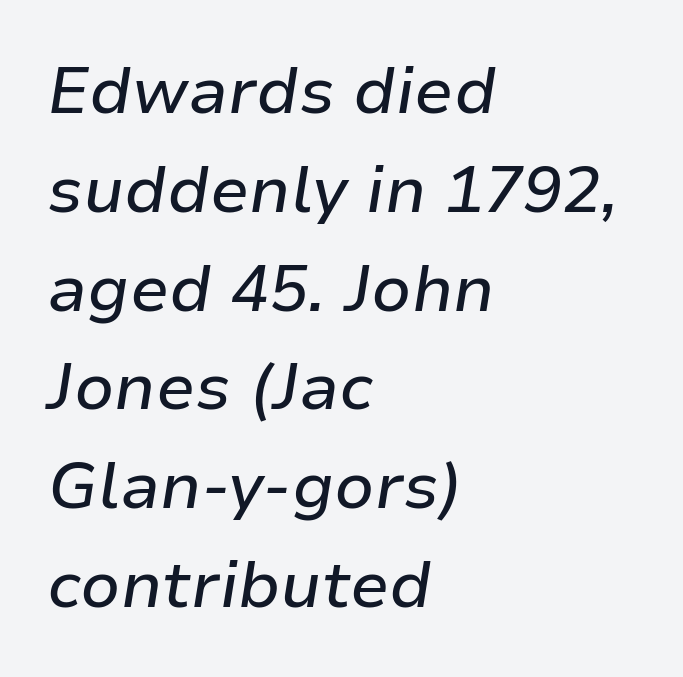
In terms of posture, this sample is oblique. The type is set solid horizontally, with unmodified tracking. Underline: absent. The face used here is proportionally spaced, like ordinary book or web type. These lines sit exactly where default settings would place them.
